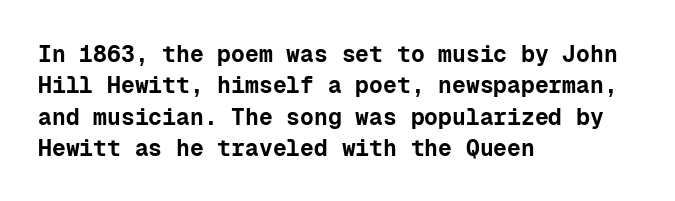
Q: Is the text bold? A: Yes.
Q: Is the text italic (slanted)? A: No, it is upright.
Q: Is the text underlined? A: No.
Q: How is the paragraph aligned? A: Left-aligned.
Q: Is the spacing between letters normal or unusually wide? A: Normal.
Q: Is the spacing between lines tight, normal or loose? A: Normal.
